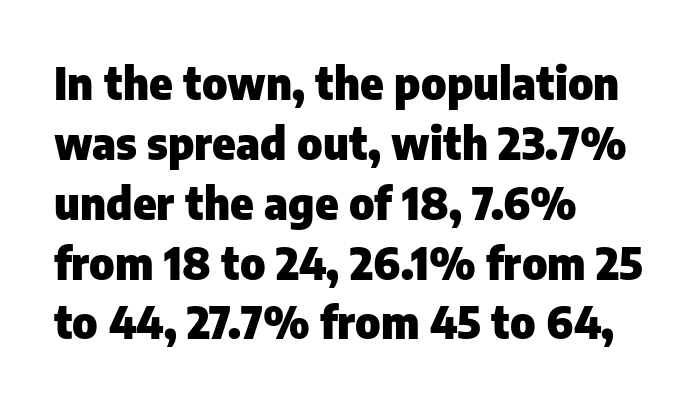
The face used here is proportionally spaced, like ordinary book or web type. The string is rendered with underlining switched off. The font's upright variant was chosen for this text. Horizontal alignment here is leftward, the default for most running prose. Plenty of ink on the page — the face is bold. Words appear dense and cohesive because spacing is normal.
